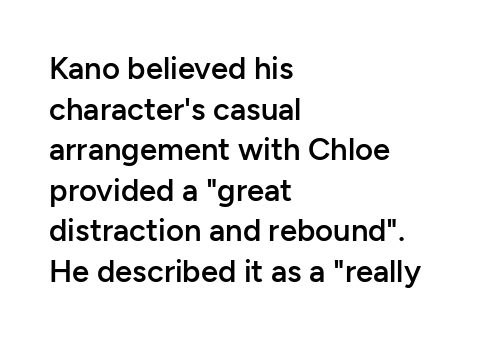
The lines are quadded left. If you measured baseline to baseline, you'd find a middling distance. Posture: straight, roman, zero tilt. Unlike a traditional serif, this face leaves its strokes unadorned.
